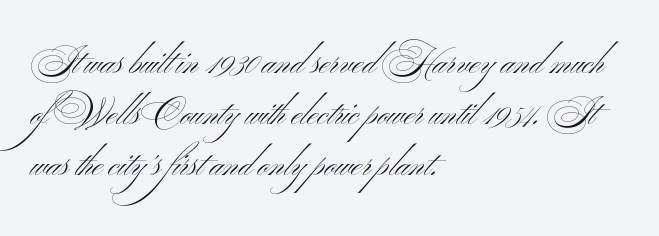
Look at the tracking — it's just the regular setting, nothing added. Descenders are the only things crossing below the line. Typeset ragged right — the left edge is the straight one. The rendering uses natural spacing where letterforms have individual widths. The vertical gap from one line to the next is medium. Weight class: somewhere from thin through regular.
